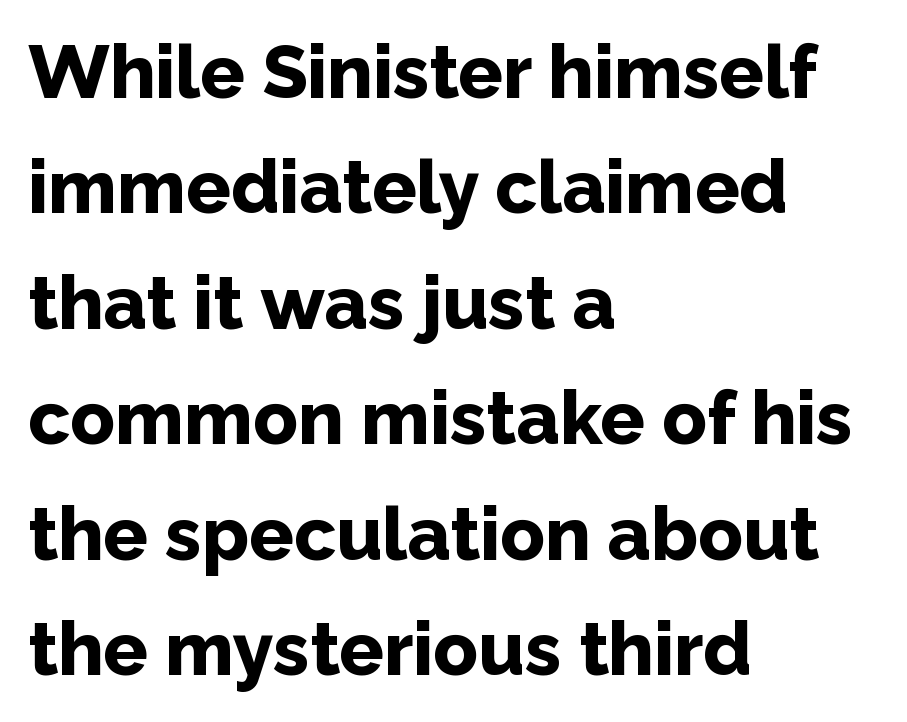
Q: Is the text bold? A: Yes.
Q: Is the text italic (slanted)? A: No, it is upright.
Q: Is the typeface a serif or a sans-serif typeface? A: Sans-serif.
Q: Is the text underlined? A: No.
Q: How is the paragraph aligned? A: Left-aligned.
Q: Is the spacing between letters normal or unusually wide? A: Normal.
Q: Is the spacing between lines tight, normal or loose? A: Normal.
Q: Width (condensed, normal, or wide)? A: Normal.
Q: Stroke contrast? A: Low.
Q: x-height? A: Medium.
Q: Monospaced? A: No.
